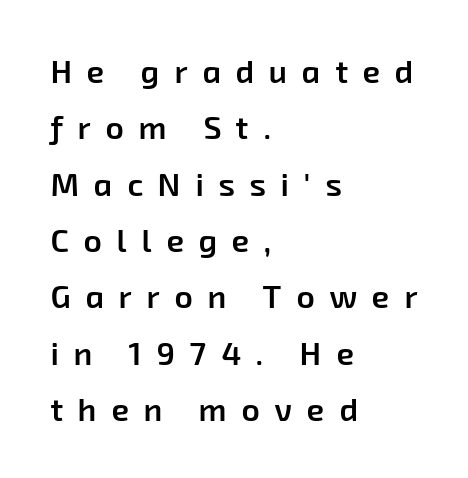
A bit beefed up — I'd call it semibold rather than bold. The glyphs are unaccompanied by any horizontal stroke below them. Each line starts at the same left margin while the right side varies. I'd call this a sans setting — the letters go barefoot. These lines have a slow, spaced-out rhythm from letter to letter. Each letter keeps its own natural width here, so spacing adapts to shape.
